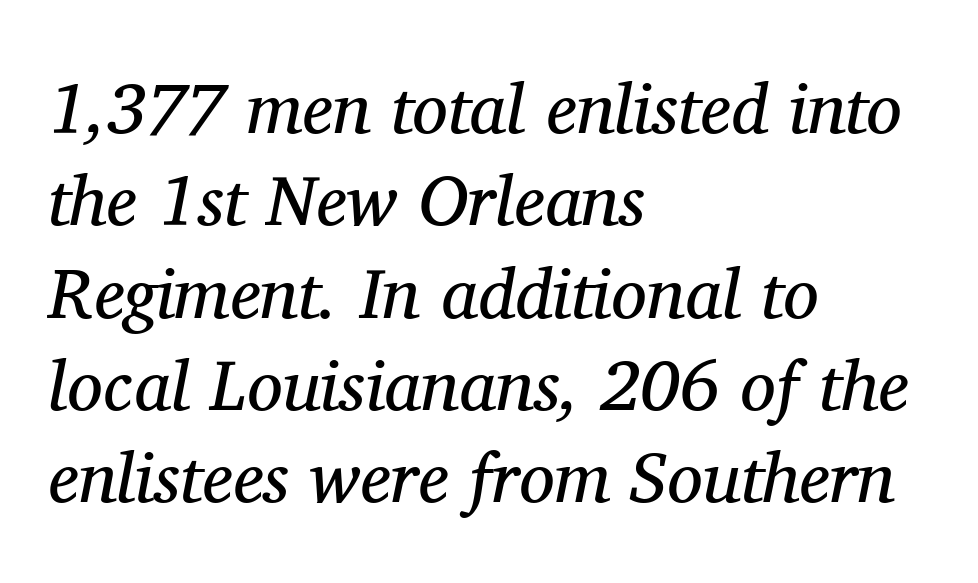
Stroke mass is kept to a normal reading level or below. Clear beneath every line of the passage. Notice how the stems are inclined rather than vertical — that's the hallmark of italics. Compared with typical paragraphs, the rows here are spaced about the same. The line texture is even and compact thanks to regular tracking. One-word summary of the alignment: left.
